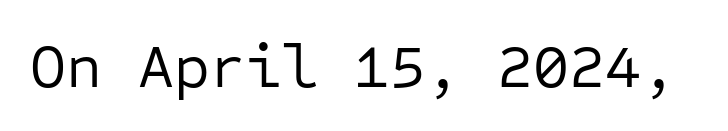
The image shows 62 px regular-weight sans-serif type, upright, monospaced; set normal letter spacing, not underlined; low stroke contrast and a medium x-height.
